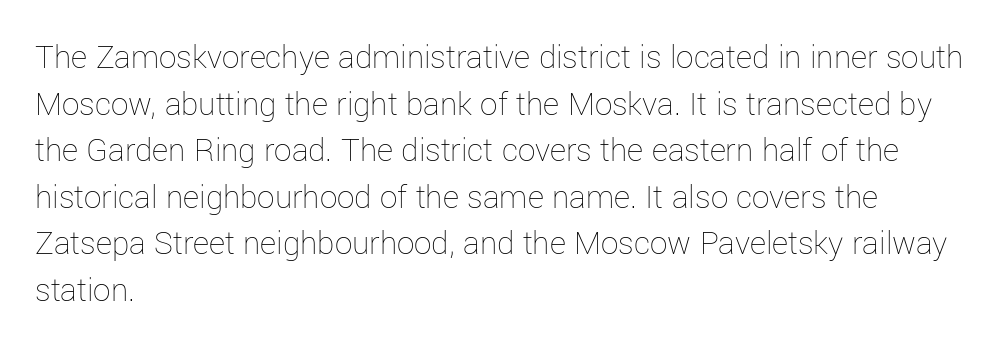
Q: Is the text bold? A: No.
Q: Is the text italic (slanted)? A: No, it is upright.
Q: Is the text underlined? A: No.
Q: How is the paragraph aligned? A: Left-aligned.
Q: Is the spacing between letters normal or unusually wide? A: Normal.
Q: Is the spacing between lines tight, normal or loose? A: Normal.
Q: Width (condensed, normal, or wide)? A: Normal.
Q: Stroke contrast? A: Low.
Q: x-height? A: Medium.
Q: Monospaced? A: No.
